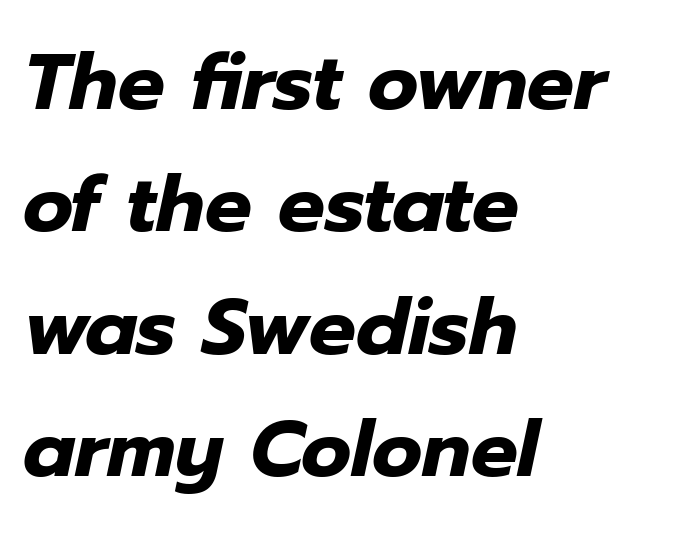
The image shows 78 px heavy type, italic (leaning right); set left-aligned, normal line spacing (1.57x), normal letter spacing, not underlined; low stroke contrast and a medium x-height.
